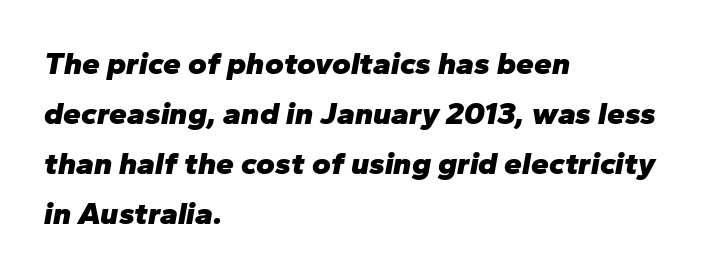
Q: Is the text bold? A: Yes.
Q: Is the text italic (slanted)? A: Yes, it leans right by about 10 degrees.
Q: Is the text underlined? A: No.
Q: How is the paragraph aligned? A: Left-aligned.
Q: Is the spacing between letters normal or unusually wide? A: Normal.
Q: Is the spacing between lines tight, normal or loose? A: Normal.
Q: Width (condensed, normal, or wide)? A: Normal.
Q: Stroke contrast? A: Low.
Q: x-height? A: Medium.
Q: Monospaced? A: No.
